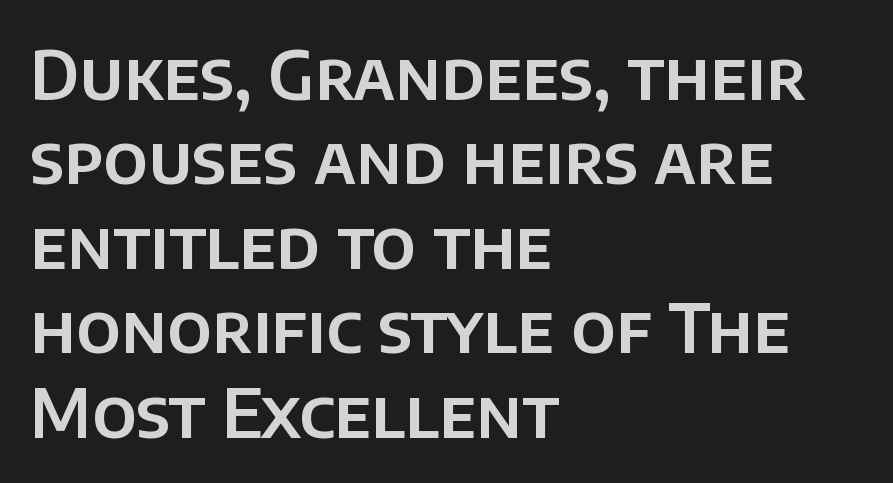
The rows are spaced the way most documents space them. This rendering uses left alignment, leaving the right contour irregular. Varying glyph widths throughout — classic text-font behaviour. Does the type have serifs? No, each stem ends abruptly. Type without underlining.
